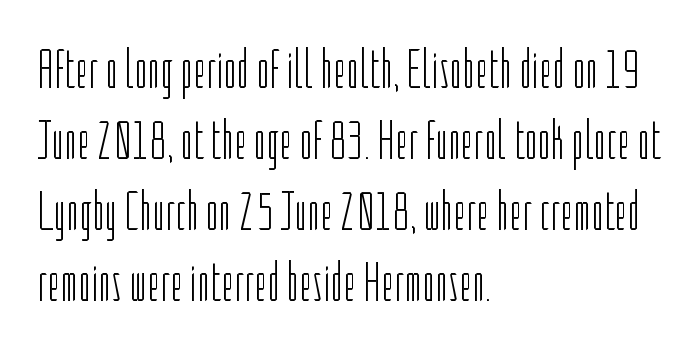
The image shows 56 px light, condensed sans-serif type, upright; set left-aligned, normal line spacing (1.27x), normal letter spacing, not underlined; low stroke contrast and a medium x-height.
